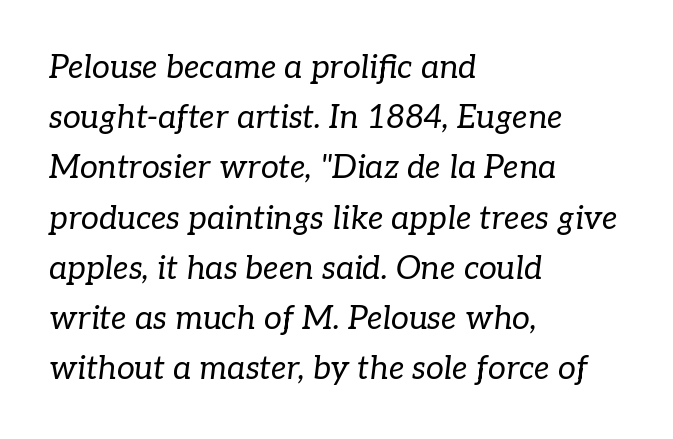
Each row of text sits above clean, open space. Here the designer chose a conventional face with non-uniform glyph widths. Does the lettering tilt? It does — this is italic. The type family on display is of the serif kind. Words appear dense and cohesive because spacing is normal.
